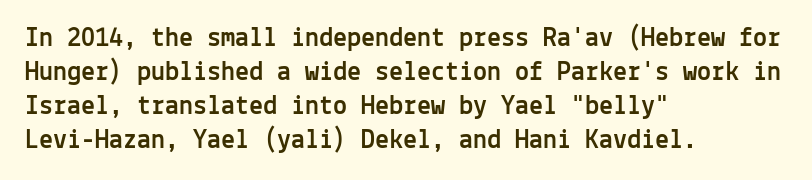
The image shows 28 px sans-serif type, upright, monospaced; set left-aligned, line spacing 1.21x, normal letter spacing, not underlined; a medium x-height.
